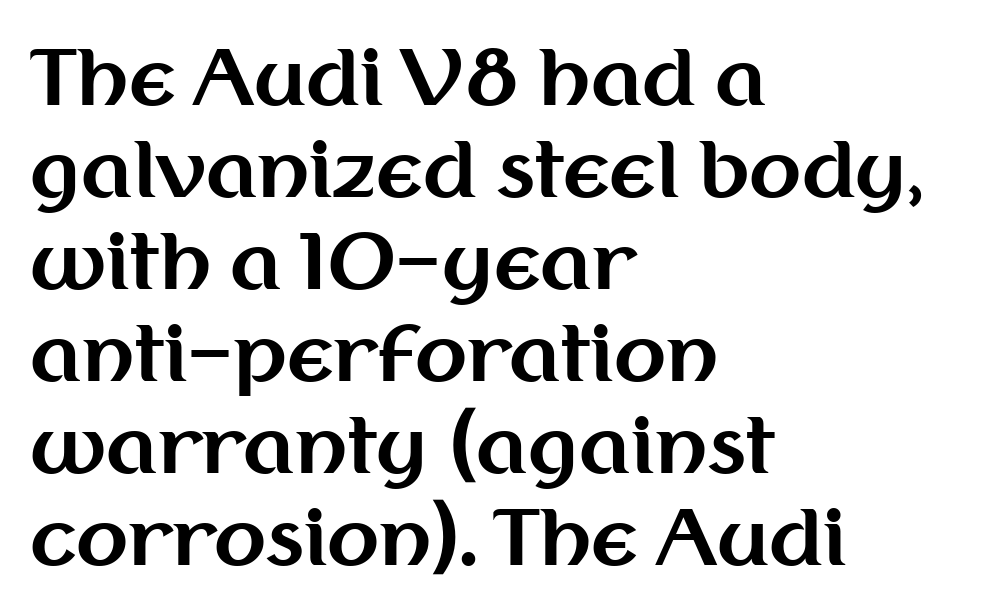
Q: Is the text bold? A: Yes.
Q: Is the text italic (slanted)? A: No, it is upright.
Q: Is the typeface a serif or a sans-serif typeface? A: Sans-serif.
Q: Is the text underlined? A: No.
Q: How is the paragraph aligned? A: Left-aligned.
Q: Is the spacing between letters normal or unusually wide? A: Normal.
Q: Width (condensed, normal, or wide)? A: Normal.
Q: Stroke contrast? A: Medium.
Q: x-height? A: Medium.
Q: Monospaced? A: No.
